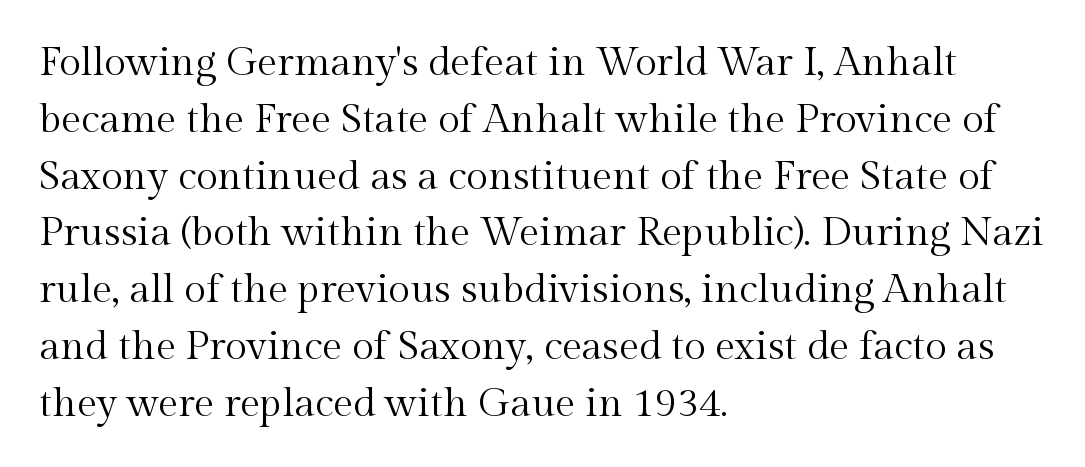
Summary of vertical rhythm: regular, with standard interline spacing. This sample uses a serif face. Ordinary non-slanted type is in use. This sample has the flowing, uneven cadence of proportional lettering. The letterforms sit shoulder to shoulder at normal distance. Plain, unruled lines of type.
